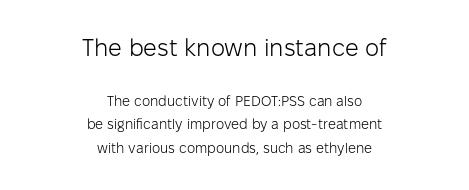
Q: Is the text bold? A: No.
Q: Is the text italic (slanted)? A: No, it is upright.
Q: Is the text underlined? A: No.
Q: How is the paragraph aligned? A: Centered.
Q: Is the spacing between letters normal or unusually wide? A: Normal.
Q: Is the spacing between lines tight, normal or loose? A: Normal.
Q: Which block of text is set in a larger size, the first (top) or the second (bottom)? A: The first (top) one.
